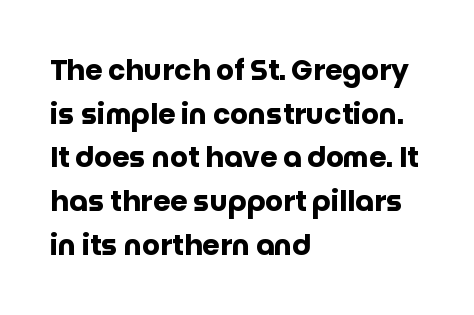
{"serif": "no", "italic": "no", "bold": "yes", "weight": "heavy", "width": "normal", "stroke_contrast": "low", "x_height": "large", "monospaced": "no", "underline": "no", "align": "left", "line_spacing": "normal", "line_spacing_ratio": 1.56, "letter_spacing": "normal", "letter_spacing_em": 0.0, "glyph_px": 28}
